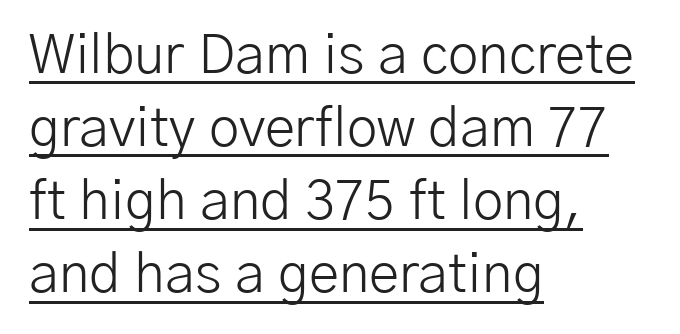
Q: Is the text bold? A: No.
Q: Is the text italic (slanted)? A: No, it is upright.
Q: Is the typeface a serif or a sans-serif typeface? A: Sans-serif.
Q: Is the text underlined? A: Yes.
Q: How is the paragraph aligned? A: Left-aligned.
Q: Is the spacing between letters normal or unusually wide? A: Normal.
Q: Is the spacing between lines tight, normal or loose? A: Normal.
Q: Width (condensed, normal, or wide)? A: Normal.
Q: Stroke contrast? A: Low.
Q: x-height? A: Medium.
Q: Monospaced? A: No.
